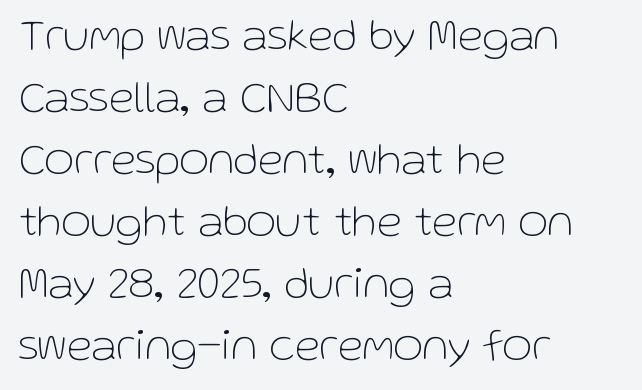
Compared with a typical body face, this is equally light or lighter still. Leftover space on each line is placed entirely after the last word. The letters advance in unequal steps, a hallmark of proportional type. The designer left line spacing at the default.
